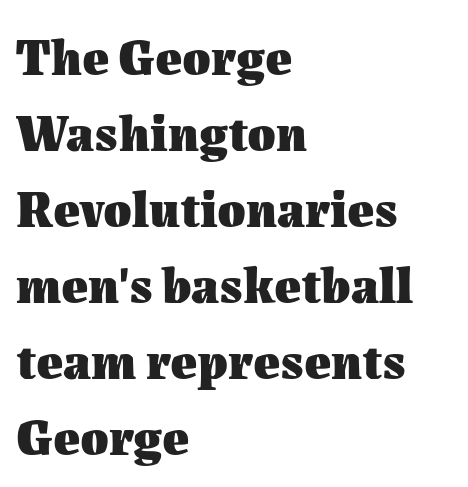
Q: Is the text bold? A: Yes.
Q: Is the text italic (slanted)? A: No, it is upright.
Q: Is the text underlined? A: No.
Q: How is the paragraph aligned? A: Left-aligned.
Q: Is the spacing between letters normal or unusually wide? A: Normal.
Q: Is the spacing between lines tight, normal or loose? A: Normal.
Q: Width (condensed, normal, or wide)? A: Normal.
Q: Stroke contrast? A: Medium.
Q: x-height? A: Medium.
Q: Monospaced? A: No.
